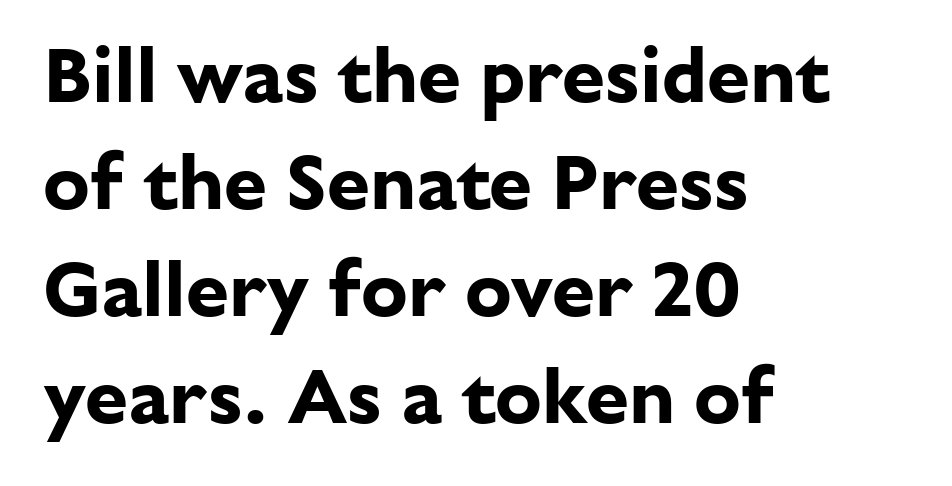
The image shows 78 px bold sans-serif type, upright; set left-aligned, normal line spacing (1.37x), normal letter spacing, not underlined; low stroke contrast and a medium x-height.
